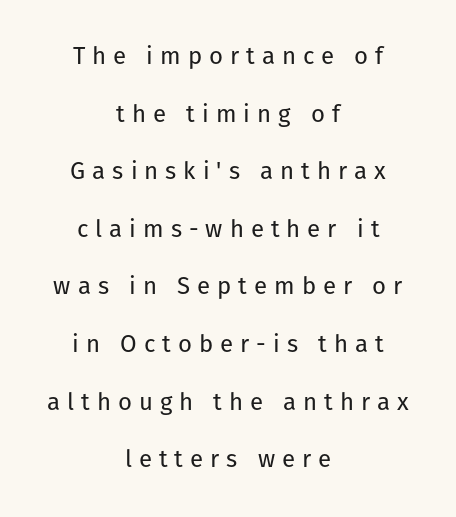
The image shows 24 px text type, upright; set centered, loose line spacing (2.4x), unusually wide letter spacing (+0.29 em), not underlined.
